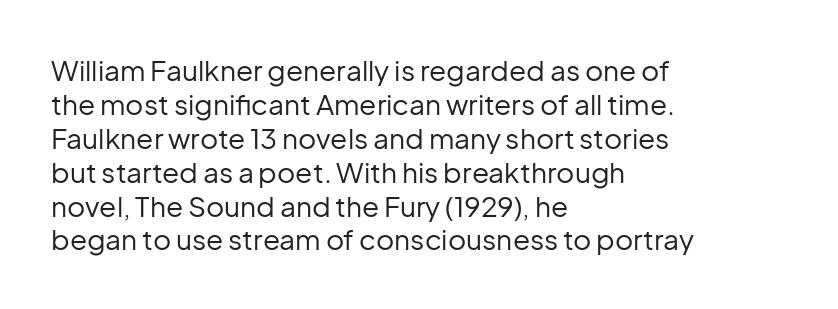
The image shows 28 px regular-weight sans-serif type, upright; set left-aligned, line spacing 1.21x, normal letter spacing, not underlined; low stroke contrast and a medium x-height.
